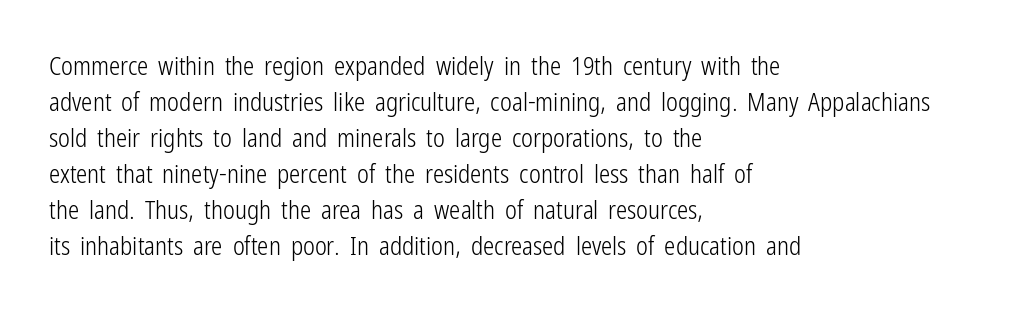
The image shows 25 px text type, upright; set left-aligned, normal line spacing (1.44x), normal letter spacing, not underlined.
